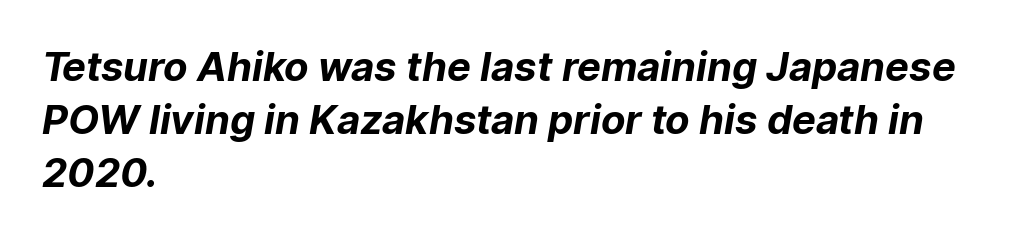
{"serif": "no", "bold": "yes", "weight": "bold", "width": "normal", "stroke_contrast": "low", "x_height": "medium", "monospaced": "no", "underline": "no", "align": "left", "line_spacing": "normal", "line_spacing_ratio": 1.32, "letter_spacing": "normal", "letter_spacing_em": 0.0, "glyph_px": 40}
